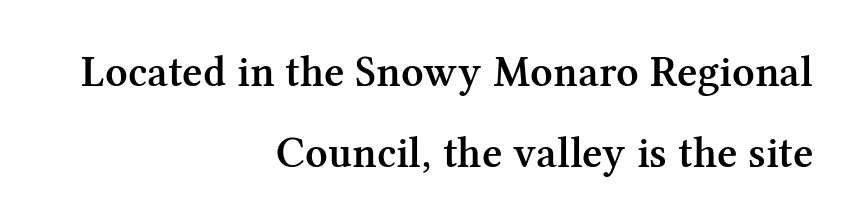
The image shows 44 px semibold serif type, upright; set right-aligned, line spacing 1.83x, normal letter spacing, not underlined; medium stroke contrast and a medium x-height.
